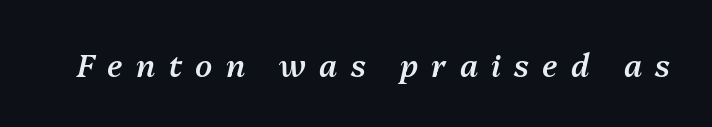
Q: Is the text bold? A: Semi-bold.
Q: Is the text italic (slanted)? A: Yes, it leans right by about 13 degrees.
Q: Is the text underlined? A: No.
Q: Is the spacing between letters normal or unusually wide? A: Unusually wide.
Q: Width (condensed, normal, or wide)? A: Normal.
Q: Stroke contrast? A: Medium.
Q: x-height? A: Medium.
Q: Monospaced? A: No.
